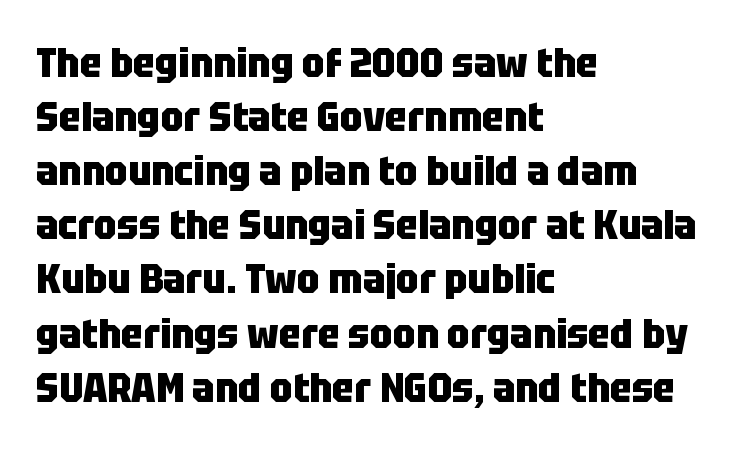
Q: Is the text bold? A: Yes.
Q: Is the text italic (slanted)? A: No, it is upright.
Q: Is the typeface a serif or a sans-serif typeface? A: Sans-serif.
Q: Is the text underlined? A: No.
Q: How is the paragraph aligned? A: Left-aligned.
Q: Is the spacing between letters normal or unusually wide? A: Normal.
Q: Is the spacing between lines tight, normal or loose? A: Normal.
Q: Width (condensed, normal, or wide)? A: Condensed.
Q: Stroke contrast? A: Low.
Q: x-height? A: Large.
Q: Monospaced? A: No.
